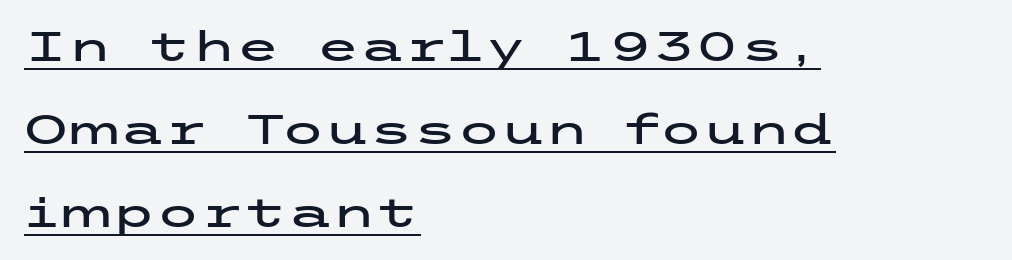
The image shows 40 px wide sans-serif type, upright; set left-aligned, loose line spacing (2.07x), normal letter spacing, underlined; low stroke contrast and a medium x-height.
